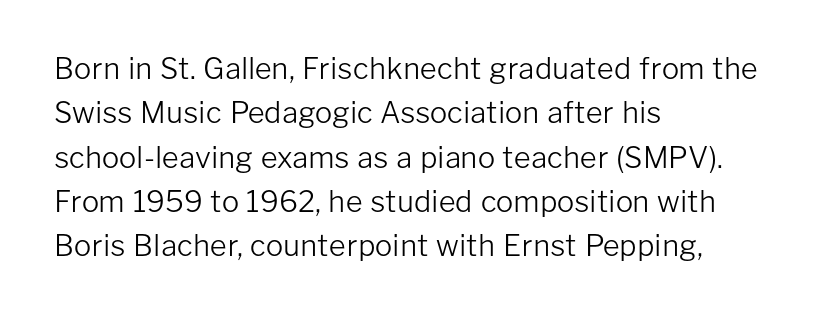
Q: Is the text bold? A: No.
Q: Is the text italic (slanted)? A: No, it is upright.
Q: Is the typeface a serif or a sans-serif typeface? A: Sans-serif.
Q: Is the text underlined? A: No.
Q: How is the paragraph aligned? A: Left-aligned.
Q: Is the spacing between letters normal or unusually wide? A: Normal.
Q: Is the spacing between lines tight, normal or loose? A: Normal.
Q: Width (condensed, normal, or wide)? A: Normal.
Q: Stroke contrast? A: Low.
Q: x-height? A: Medium.
Q: Monospaced? A: No.
